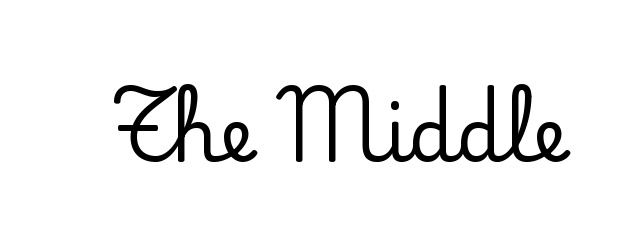
Regarding serifs, this sample has them. Each letter keeps its own natural width here, so spacing adapts to shape. Unmarked baselines from the first word to the last. Vertical strokes here are truly vertical.
